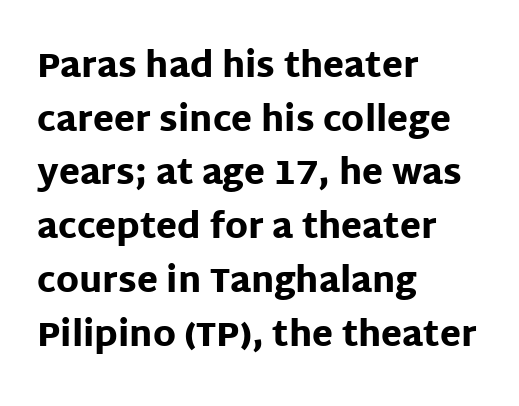
A typesetter would label this face a sans. You could not count columns in this text — the font is proportionally spaced. Characters remain perfectly vertical along every line. Each glyph is drawn with heavy, bold strokes. Honestly, the row spacing looks completely unremarkable. Decoration check: the copy has no underline.
